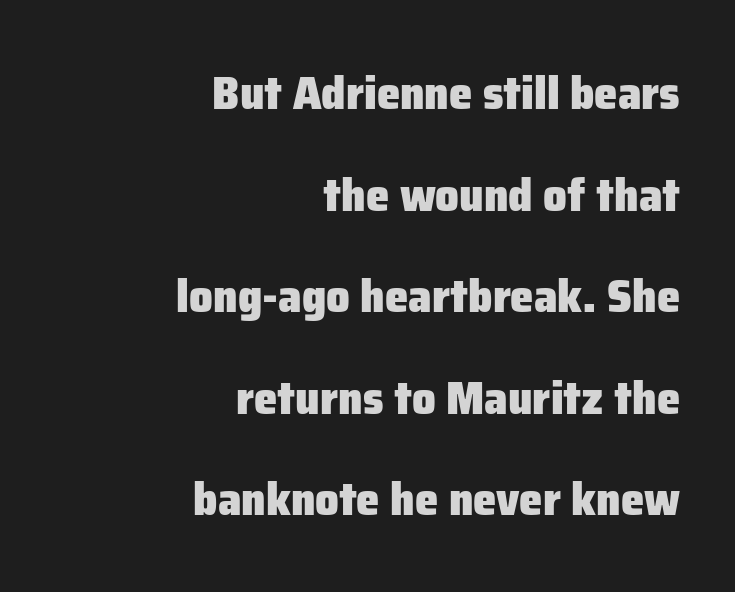
The image shows 47 px heavy sans-serif type, upright; set right-aligned, loose line spacing (2.16x), normal letter spacing, not underlined; low stroke contrast and a medium x-height.
